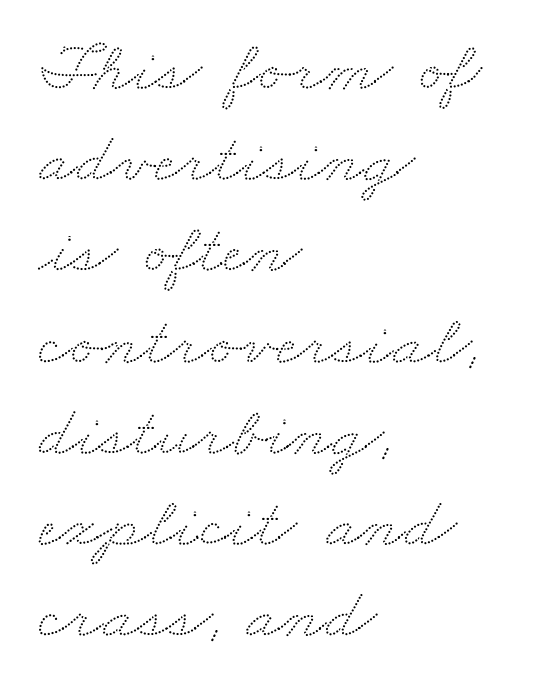
The image shows 73 px wide type; set left-aligned, normal line spacing (1.25x), normal letter spacing, not underlined; low stroke contrast and a small x-height.
